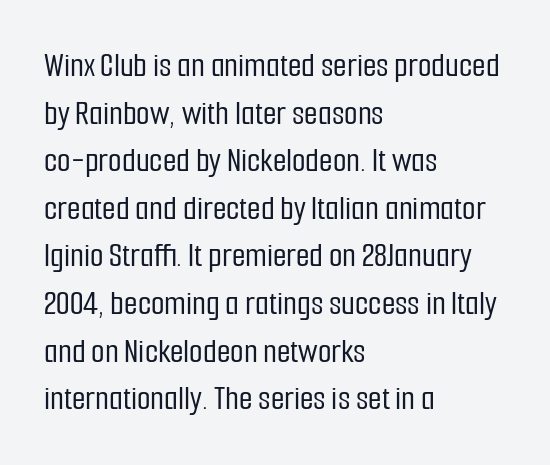
The image shows 35 px condensed sans-serif type, upright; set left-aligned, normal line spacing (1.36x), normal letter spacing, not underlined; low stroke contrast and a medium x-height.
